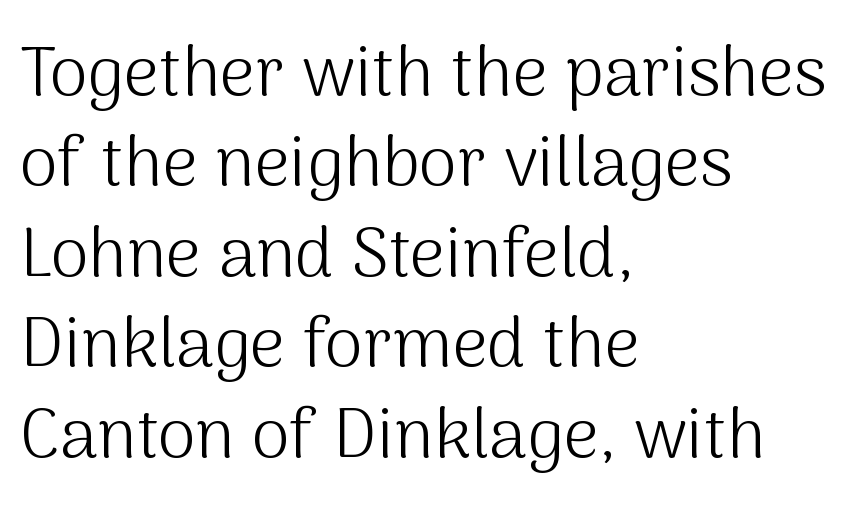
{"serif": "no", "italic": "no", "bold": "no", "weight": "light", "width": "normal", "stroke_contrast": "medium", "x_height": "medium", "monospaced": "no", "underline": "no", "align": "left", "line_spacing": "normal", "line_spacing_ratio": 1.31, "letter_spacing": "normal", "letter_spacing_em": 0.0, "glyph_px": 69}
